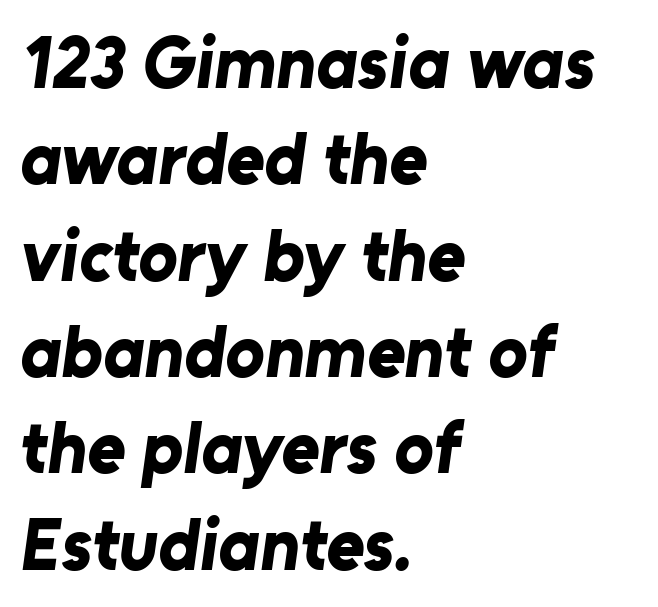
The image shows 73 px bold sans-serif type; set left-aligned, normal line spacing (1.32x), normal letter spacing, not underlined; low stroke contrast and a medium x-height.
